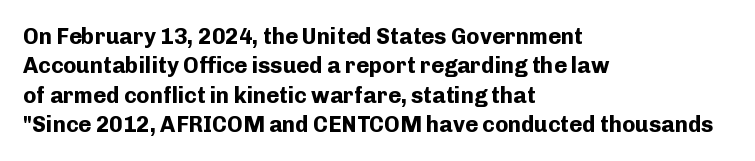
Q: Is the text bold? A: Yes.
Q: Is the text italic (slanted)? A: No, it is upright.
Q: Is the text underlined? A: No.
Q: How is the paragraph aligned? A: Left-aligned.
Q: Is the spacing between letters normal or unusually wide? A: Normal.
Q: Is the spacing between lines tight, normal or loose? A: Normal.
